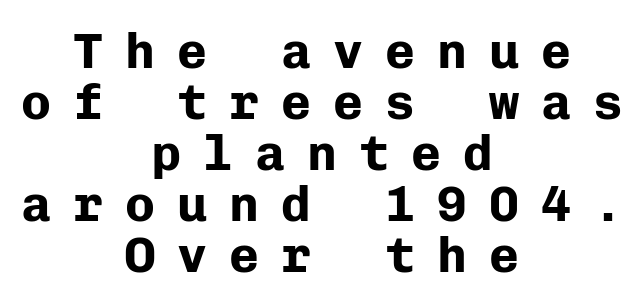
Q: Is the text bold? A: Yes.
Q: Is the text italic (slanted)? A: No, it is upright.
Q: Is the typeface a serif or a sans-serif typeface? A: Sans-serif.
Q: Is the text underlined? A: No.
Q: How is the paragraph aligned? A: Centered.
Q: Is the spacing between letters normal or unusually wide? A: Unusually wide.
Q: Is the spacing between lines tight, normal or loose? A: Tight.
Q: Width (condensed, normal, or wide)? A: Normal.
Q: Stroke contrast? A: Low.
Q: x-height? A: Medium.
Q: Monospaced? A: Yes.
